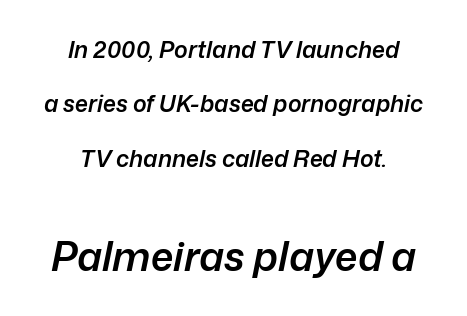
This rendering features lettering with no underline. Moderately thickened strokes mark this as semibold type. Is the type slanted? Yes — the strokes lean at a clear angle. Typesetter's note — lower block bumped up in size, upper block left smaller. How would I describe the line gaps? Wide and relaxed. Notice how the passage keeps no hard edge, just a central spine.
